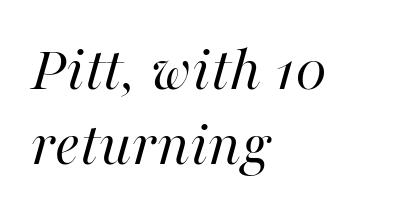
The image shows 65 px regular-weight type, italic (leaning right); set left-aligned, tight line spacing (1.15x), normal letter spacing, not underlined; high stroke contrast and a medium x-height.
